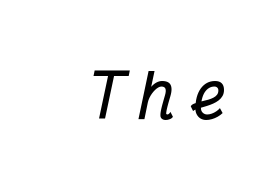
Small tapered or slab feet sit at the stroke ends, so this counts as serif. Glyph-to-glyph distance is far greater than everyday printed text. Emphasis by weight is at full strength: bold. This sample has the even, mechanical cadence of fixed-width lettering.
